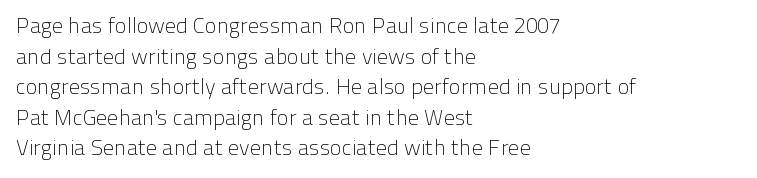
The image shows 22 px text type, upright; set left-aligned, normal line spacing (1.39x), normal letter spacing, not underlined.
